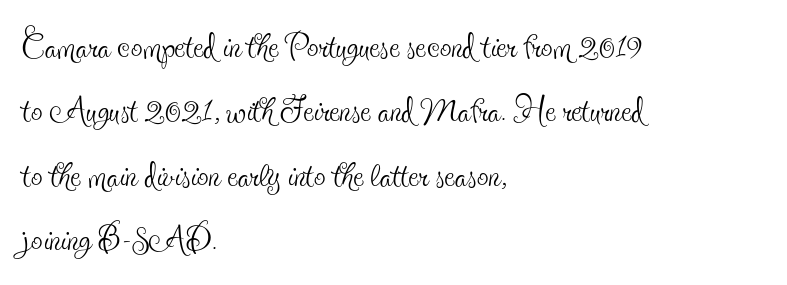
Q: Is the text bold? A: No.
Q: Is the typeface a serif or a sans-serif typeface? A: Serif.
Q: Is the text underlined? A: No.
Q: How is the paragraph aligned? A: Left-aligned.
Q: Is the spacing between letters normal or unusually wide? A: Normal.
Q: Is the spacing between lines tight, normal or loose? A: Normal.
Q: Width (condensed, normal, or wide)? A: Condensed.
Q: x-height? A: Small.
Q: Monospaced? A: No.
